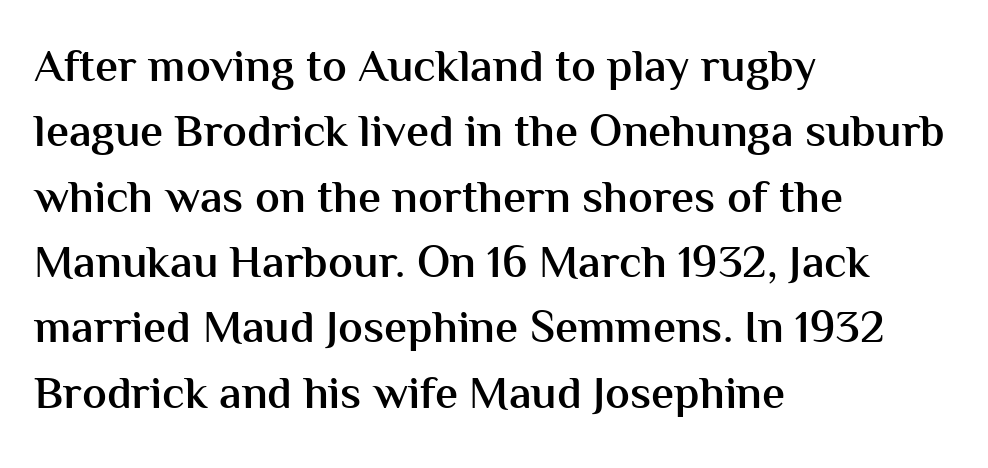
The rendering uses a semibold face; strokes are thickened but not to full bold. The font family rendered here belongs to the sans-serif group. The letterforms sit shoulder to shoulder at normal distance. Line starts are locked; line ends wander. The letters advance in unequal steps, a hallmark of proportional type. Words float on clear page, feet unadorned.
